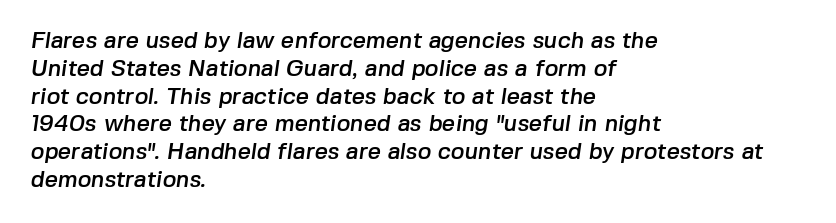
Q: Is the text underlined? A: No.
Q: How is the paragraph aligned? A: Left-aligned.
Q: Is the spacing between letters normal or unusually wide? A: Normal.
